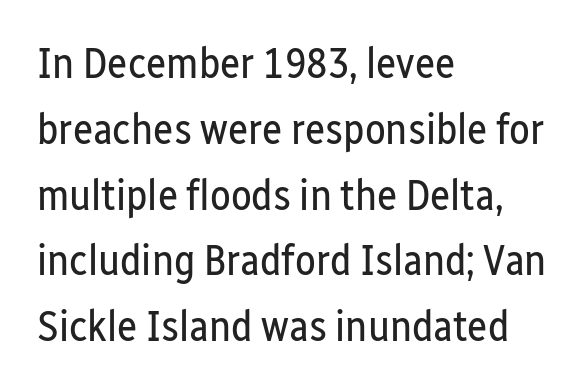
Glance below the letters and you will spot only blank space. Think of a printed novel: that variable character pitch is what you see here. The line texture is even and compact thanks to regular tracking. Typeset ragged right — the left edge is the straight one.
